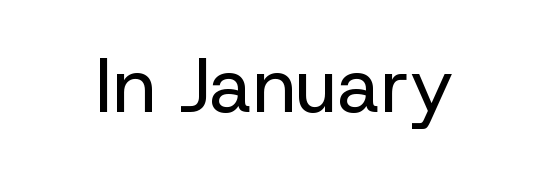
{"serif": "no", "italic": "no", "bold": "no", "weight": "regular", "width": "normal", "stroke_contrast": "low", "x_height": "medium", "monospaced": "no", "underline": "no", "align": "center", "letter_spacing": "normal", "letter_spacing_em": 0.0, "glyph_px": 77}
